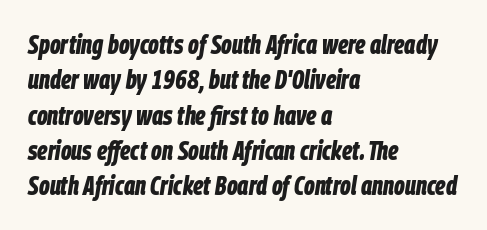
The image shows 26 px bold type, italic (leaning right); set left-aligned, normal line spacing (1.36x), normal letter spacing, not underlined.
